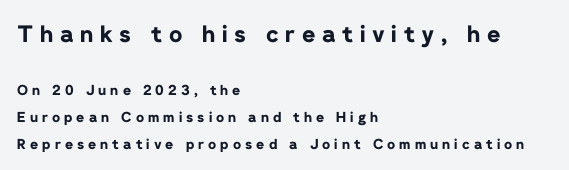
Descenders are the only things crossing below the line. Honestly, the rows look like they've been pulled way apart. These two chunks differ in scale, with the top chunk taking the larger measure. Bold? Absolutely — the strokes are thick and heavy. This is roman type, the default non-slanted kind.
